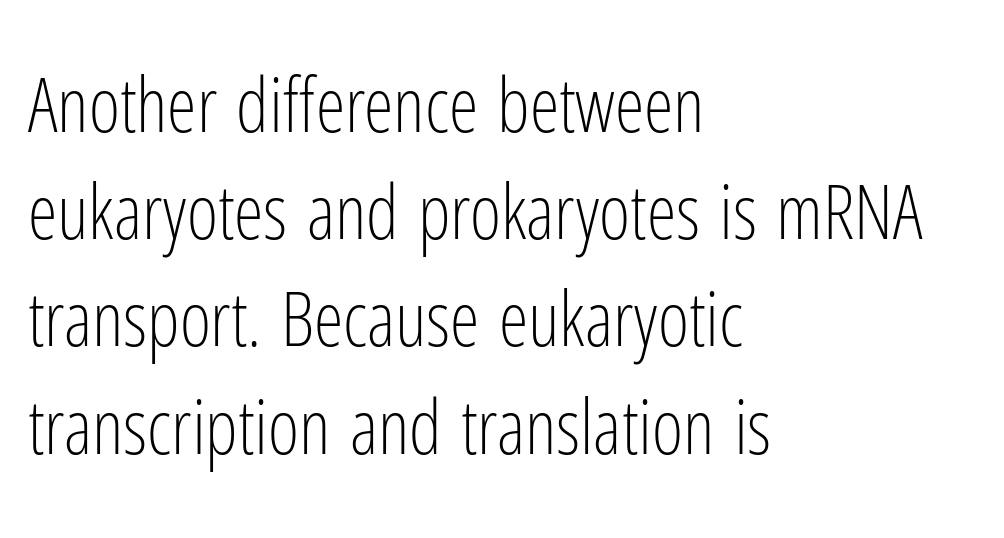
The image shows 75 px light, condensed sans-serif type, upright; set left-aligned, normal line spacing (1.43x), normal letter spacing, not underlined; low stroke contrast and a medium x-height.
